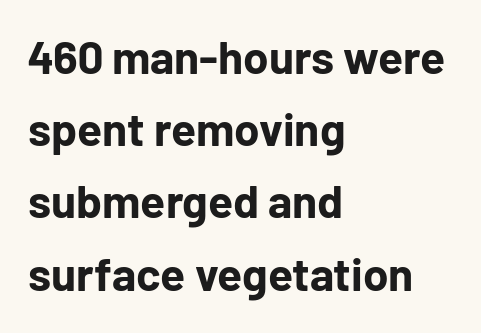
The image shows 46 px bold sans-serif type, upright; set left-aligned, normal line spacing (1.57x), normal letter spacing, not underlined; low stroke contrast and a medium x-height.
